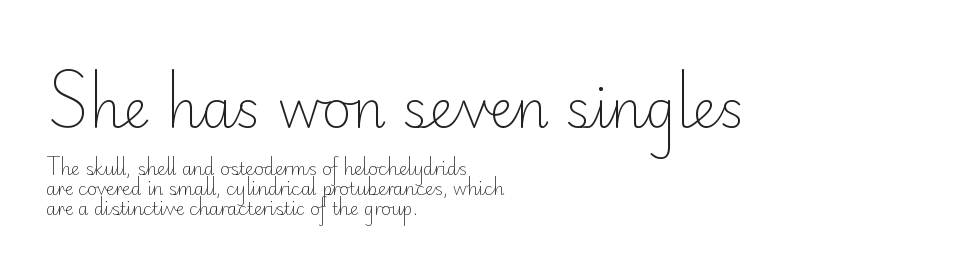
{"serif": "no", "italic": "no", "bold": "no", "weight": "light", "width": "normal", "stroke_contrast": "low", "x_height": "small", "monospaced": "no", "underline": "no", "align": "left", "line_spacing_ratio": 1.17, "letter_spacing": "normal", "letter_spacing_em": 0.0, "larger_block": "first", "size_ratio": 3.06, "glyph_px": 52}
